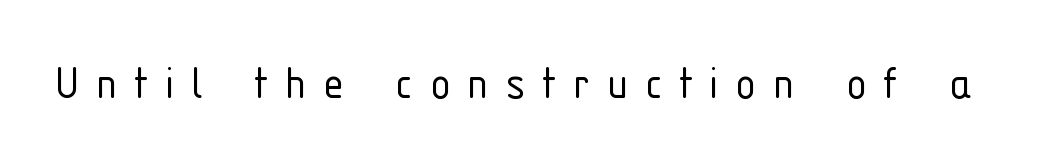
Looks like regular typesetting: each glyph gets only the width it needs. Students, note that the glyphs here are deliberately spaced far apart. This reads as an unemphasized weight, regular at the heaviest. The type family on display is of the sans-serif kind. Italic? Not at all — the glyphs are vertical. Just letters on the line, the space beneath them empty.
